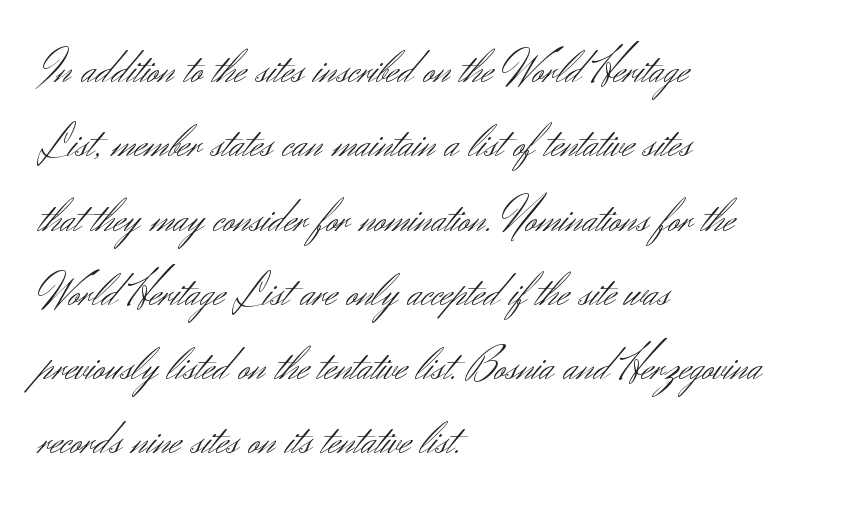
Q: Is the text bold? A: No.
Q: Is the text italic (slanted)? A: Yes.
Q: Is the typeface a serif or a sans-serif typeface? A: Sans-serif.
Q: Is the text underlined? A: No.
Q: How is the paragraph aligned? A: Left-aligned.
Q: Is the spacing between letters normal or unusually wide? A: Normal.
Q: Is the spacing between lines tight, normal or loose? A: Normal.
Q: Width (condensed, normal, or wide)? A: Normal.
Q: Stroke contrast? A: Medium.
Q: x-height? A: Small.
Q: Monospaced? A: No.
